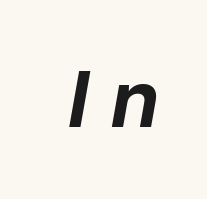
The image shows 80 px bold type, italic (leaning right); set unusually wide letter spacing (+0.24 em), not underlined; low stroke contrast and a medium x-height.
